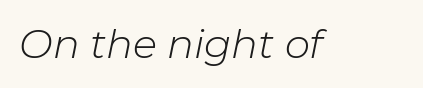
The image shows 40 px light type, italic (leaning right); set normal letter spacing, not underlined; low stroke contrast and a medium x-height.
